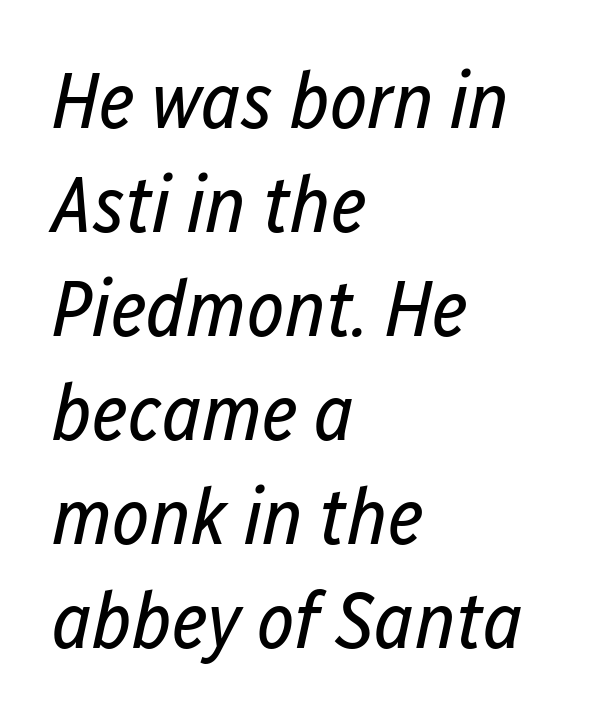
{"italic": "yes", "lean": "right", "slant_degrees": 12, "bold": "no", "weight": "regular", "width": "condensed", "stroke_contrast": "low", "x_height": "medium", "monospaced": "no", "underline": "no", "align": "left", "line_spacing": "normal", "line_spacing_ratio": 1.3, "letter_spacing": "normal", "letter_spacing_em": 0.0, "glyph_px": 80}
